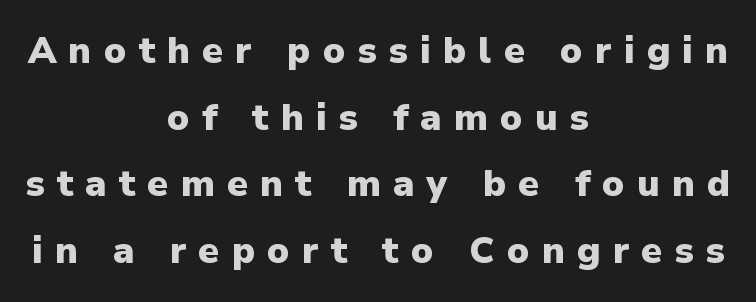
{"serif": "no", "italic": "no", "bold": "yes", "weight": "heavy", "width": "normal", "stroke_contrast": "low", "x_height": "medium", "monospaced": "no", "underline": "no", "align": "center", "line_spacing_ratio": 1.8, "letter_spacing": "wide", "letter_spacing_em": 0.33, "glyph_px": 37}
